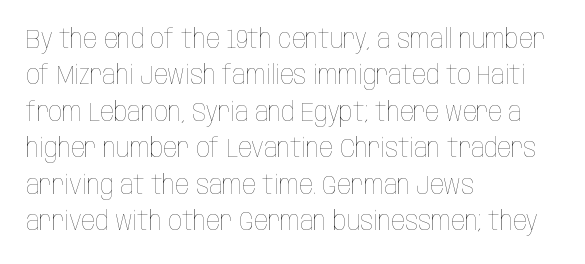
Q: Is the text bold? A: No.
Q: Is the text italic (slanted)? A: No, it is upright.
Q: Is the text underlined? A: No.
Q: How is the paragraph aligned? A: Left-aligned.
Q: Is the spacing between letters normal or unusually wide? A: Normal.
Q: Is the spacing between lines tight, normal or loose? A: Normal.
